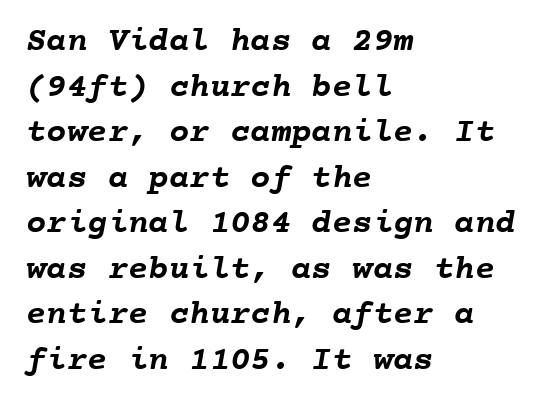
The image shows 34 px semibold type, monospaced; set left-aligned, normal line spacing (1.34x), normal letter spacing, not underlined; low stroke contrast and a medium x-height.
